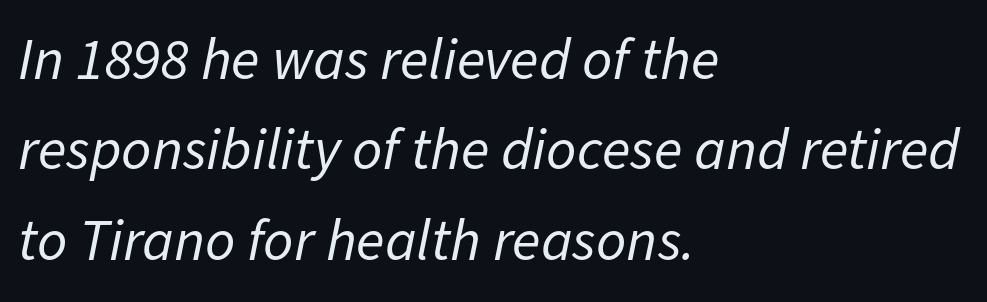
{"italic": "yes", "lean": "right", "slant_degrees": 11, "bold": "no", "weight": "regular", "width": "normal", "stroke_contrast": "low", "x_height": "medium", "monospaced": "no", "underline": "no", "align": "left", "line_spacing": "normal", "line_spacing_ratio": 1.53, "letter_spacing": "normal", "letter_spacing_em": 0.0, "glyph_px": 59}
